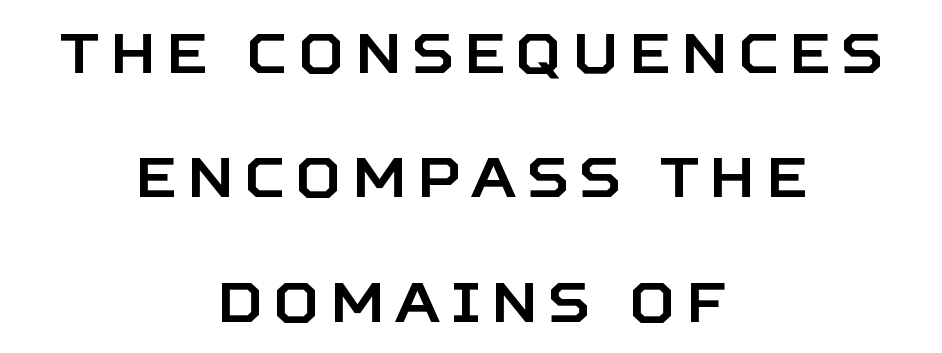
The image shows 56 px sans-serif type, upright; set centered, loose line spacing (2.22x), not underlined; low stroke contrast and a large x-height.
